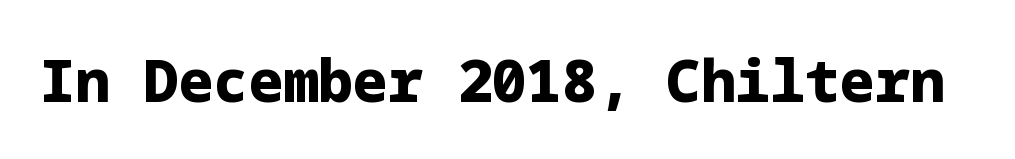
Q: Is the text bold? A: Yes.
Q: Is the text italic (slanted)? A: No, it is upright.
Q: Is the typeface a serif or a sans-serif typeface? A: Sans-serif.
Q: Is the text underlined? A: No.
Q: Is the spacing between letters normal or unusually wide? A: Normal.
Q: Width (condensed, normal, or wide)? A: Normal.
Q: Stroke contrast? A: Low.
Q: x-height? A: Medium.
